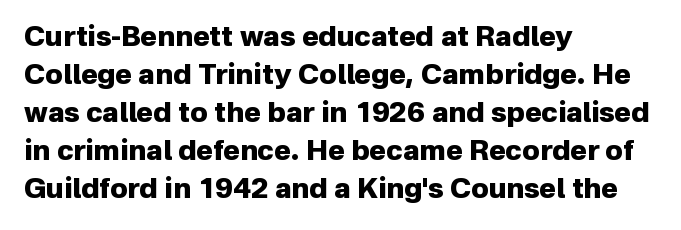
Q: Is the text bold? A: Yes.
Q: Is the text italic (slanted)? A: No, it is upright.
Q: Is the typeface a serif or a sans-serif typeface? A: Sans-serif.
Q: Is the text underlined? A: No.
Q: How is the paragraph aligned? A: Left-aligned.
Q: Is the spacing between letters normal or unusually wide? A: Normal.
Q: Is the spacing between lines tight, normal or loose? A: Normal.
Q: Width (condensed, normal, or wide)? A: Normal.
Q: Stroke contrast? A: Low.
Q: x-height? A: Medium.
Q: Monospaced? A: No.
